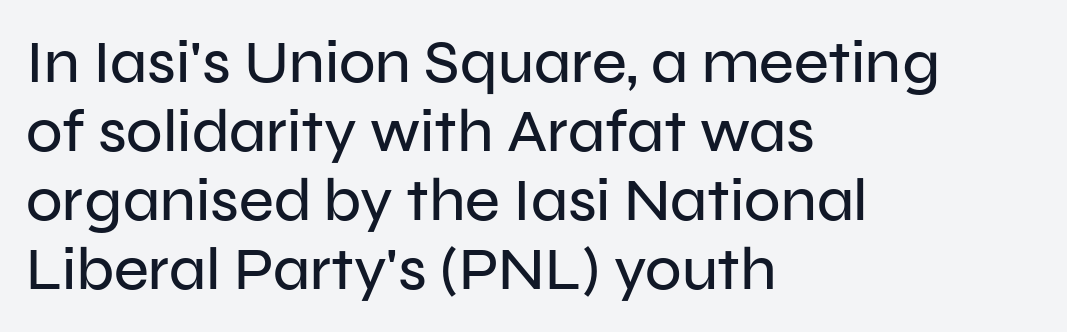
{"serif": "no", "italic": "no", "width": "normal", "stroke_contrast": "low", "x_height": "medium", "monospaced": "no", "underline": "no", "align": "left", "line_spacing": "tight", "line_spacing_ratio": 1.15, "letter_spacing": "normal", "letter_spacing_em": 0.0, "glyph_px": 60}
